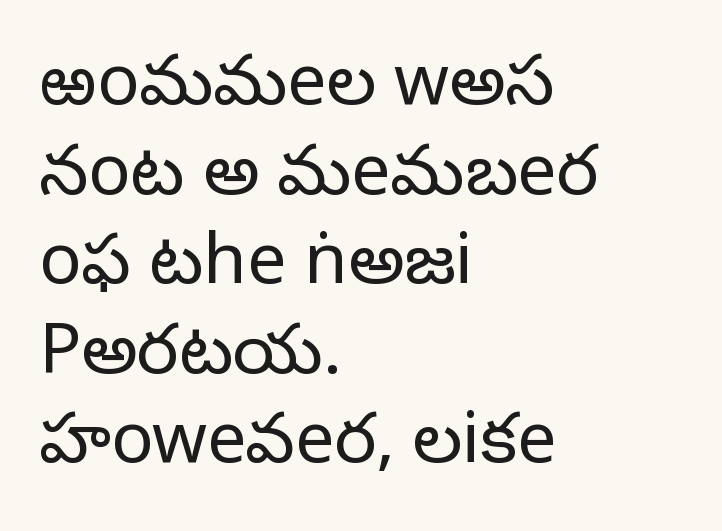
The image shows 70 px light sans-serif type, upright; set left-aligned, normal line spacing (1.28x), normal letter spacing, not underlined; low stroke contrast and a medium x-height.
